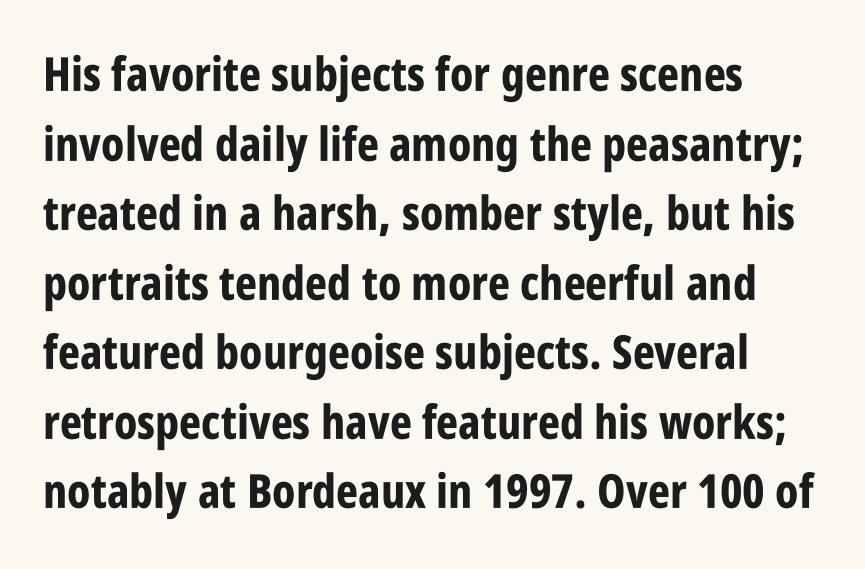
Does the type have serifs? No, each stem ends abruptly. Nobody touched the tracking dial on this one. The text block is weighted toward the left margin, trailing off unevenly rightward. Summary of weight: heavy, a full bold. The designer left line spacing at the default. Italic: no, the glyphs are upright roman.
